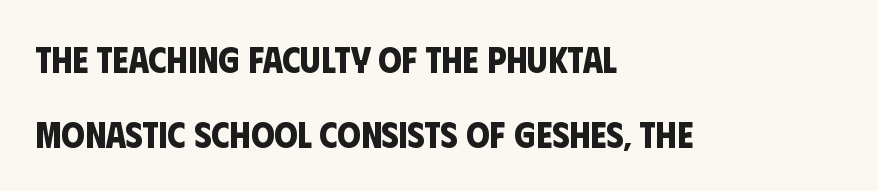
The image shows 37 px bold, condensed sans-serif type; set left-aligned, loose line spacing (2.02x), normal letter spacing, not underlined; low stroke contrast and a large x-height.
